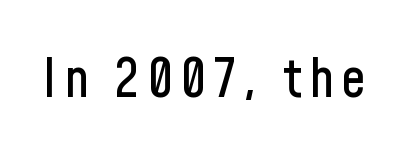
In terms of letterform style, serifs are entirely absent. Has an underline been added? It has not. The letters advance in unequal steps, a hallmark of proportional type. A roman cut, with each character standing at attention.
